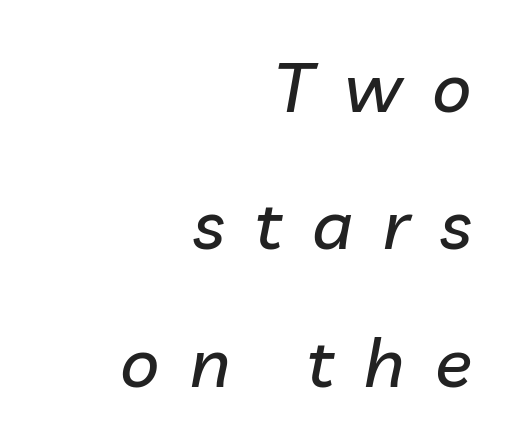
The vertical gap from one line to the next is large. Clear beneath every line of the passage. How are the letters spaced? Widely, with obvious added tracking. The lettering tilts uniformly, giving the passage an italic look. The paragraph has a hard right edge and a soft left edge.
